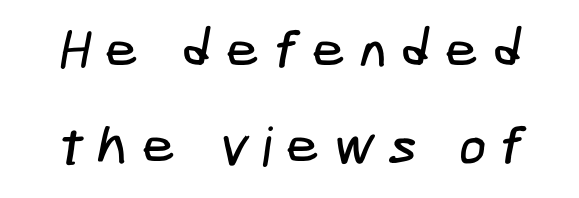
The image shows 54 px condensed sans-serif type; set line spacing 1.78x, unusually wide letter spacing (+0.24 em), not underlined; low stroke contrast and a medium x-height.
